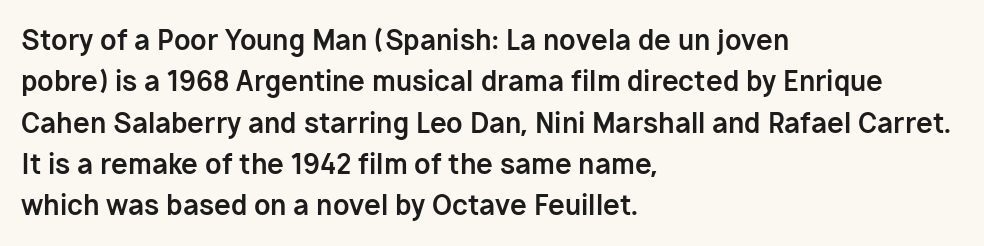
The image shows 27 px bold type, upright; set left-aligned, normal line spacing (1.53x), normal letter spacing, not underlined.
